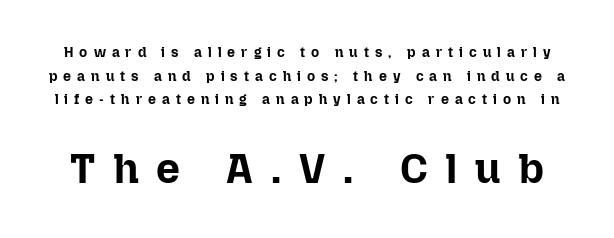
Is this a fixed-width face? No — the glyphs have proportional, varying widths. The gaps between neighbouring characters are conspicuously large. Strokes here are thick enough to call this a true bold. Check under the words: just untouched page.
